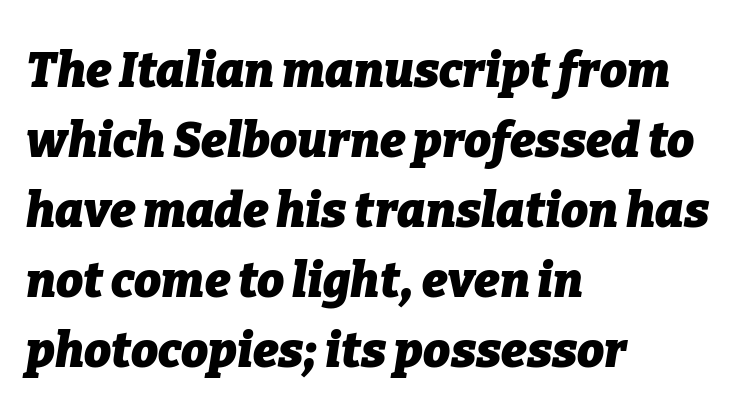
{"italic": "yes", "lean": "right", "slant_degrees": 9, "bold": "yes", "weight": "heavy", "width": "normal", "stroke_contrast": "low", "x_height": "medium", "monospaced": "no", "underline": "no", "align": "left", "line_spacing": "normal", "line_spacing_ratio": 1.46, "letter_spacing": "normal", "letter_spacing_em": 0.0, "glyph_px": 48}
